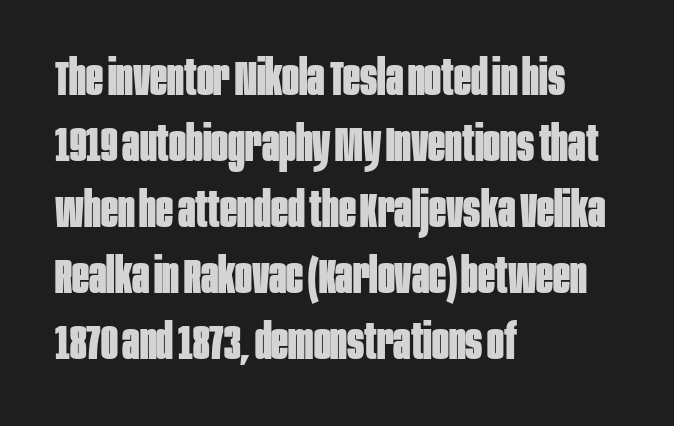
Q: Is the text bold? A: Yes.
Q: Is the text italic (slanted)? A: No, it is upright.
Q: Is the typeface a serif or a sans-serif typeface? A: Sans-serif.
Q: Is the text underlined? A: No.
Q: How is the paragraph aligned? A: Left-aligned.
Q: Is the spacing between letters normal or unusually wide? A: Normal.
Q: Is the spacing between lines tight, normal or loose? A: Normal.
Q: Width (condensed, normal, or wide)? A: Condensed.
Q: Stroke contrast? A: Low.
Q: x-height? A: Large.
Q: Monospaced? A: No.
